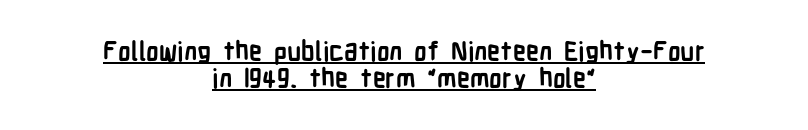
{"italic": "no", "bold": "yes", "underline": "yes", "align": "center", "line_spacing": "tight", "line_spacing_ratio": 1.03, "letter_spacing": "normal", "letter_spacing_em": 0.0, "glyph_px": 26}
